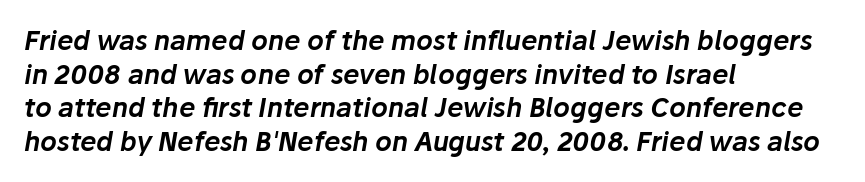
The image shows 26 px text type, italic (leaning right); set left-aligned, normal line spacing (1.29x), normal letter spacing, not underlined.
